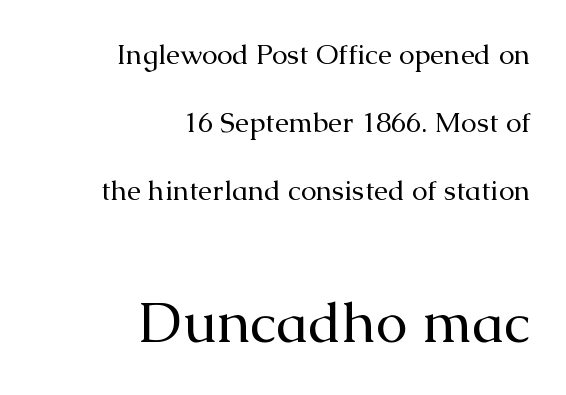
{"serif": "yes", "italic": "no", "bold": "no", "weight": "regular", "width": "normal", "stroke_contrast": "medium", "x_height": "medium", "monospaced": "no", "underline": "no", "align": "right", "line_spacing": "loose", "line_spacing_ratio": 2.42, "letter_spacing": "normal", "letter_spacing_em": 0.0, "larger_block": "second", "size_ratio": 2.04, "glyph_px": 57}
